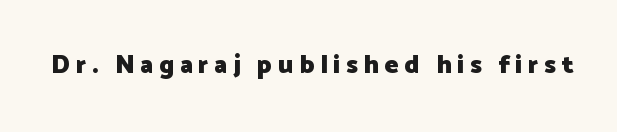
Q: Is the text bold? A: Yes.
Q: Is the text italic (slanted)? A: No, it is upright.
Q: Is the text underlined? A: No.
Q: Is the spacing between letters normal or unusually wide? A: Unusually wide.
